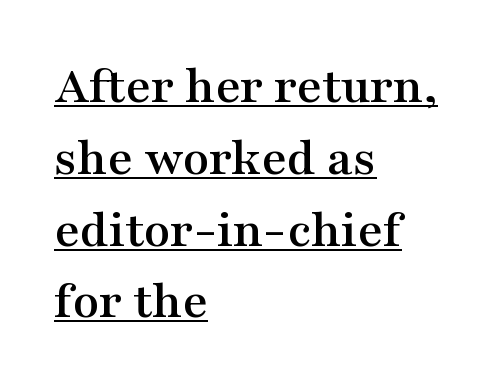
Q: Is the text italic (slanted)? A: No, it is upright.
Q: Is the typeface a serif or a sans-serif typeface? A: Serif.
Q: Is the text underlined? A: Yes.
Q: How is the paragraph aligned? A: Left-aligned.
Q: Is the spacing between letters normal or unusually wide? A: Normal.
Q: Is the spacing between lines tight, normal or loose? A: Normal.
Q: Width (condensed, normal, or wide)? A: Wide.
Q: Stroke contrast? A: Medium.
Q: x-height? A: Medium.
Q: Monospaced? A: No.
